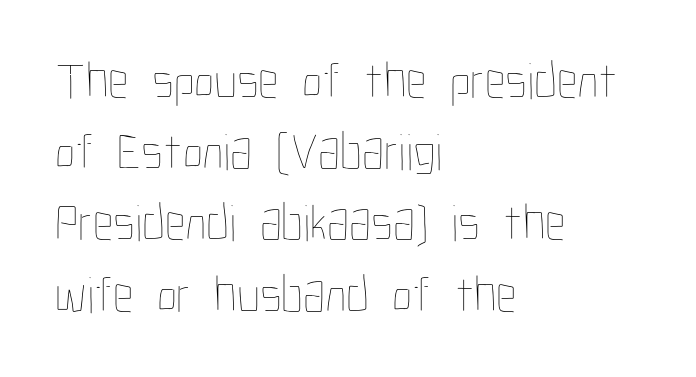
Q: Is the text bold? A: No.
Q: Is the text italic (slanted)? A: No, it is upright.
Q: Is the text underlined? A: No.
Q: How is the paragraph aligned? A: Left-aligned.
Q: Is the spacing between letters normal or unusually wide? A: Normal.
Q: Is the spacing between lines tight, normal or loose? A: Normal.
Q: Width (condensed, normal, or wide)? A: Condensed.
Q: Stroke contrast? A: Low.
Q: x-height? A: Medium.
Q: Monospaced? A: No.
